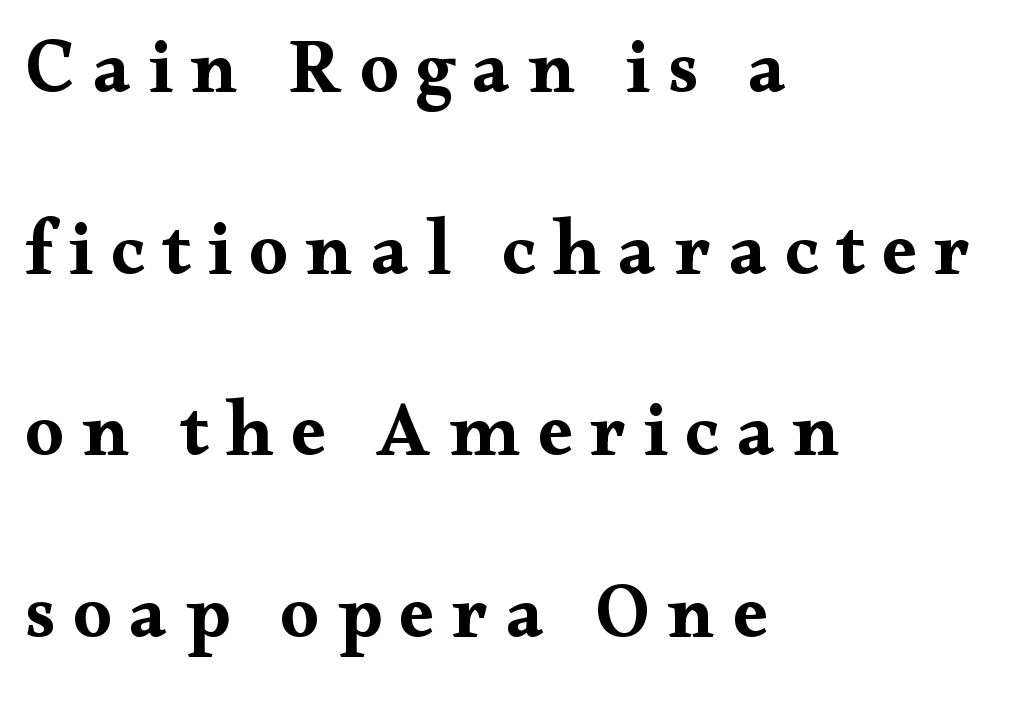
Q: Is the text bold? A: Yes.
Q: Is the text italic (slanted)? A: No, it is upright.
Q: Is the typeface a serif or a sans-serif typeface? A: Serif.
Q: Is the text underlined? A: No.
Q: How is the paragraph aligned? A: Left-aligned.
Q: Is the spacing between letters normal or unusually wide? A: Unusually wide.
Q: Is the spacing between lines tight, normal or loose? A: Loose.
Q: Width (condensed, normal, or wide)? A: Wide.
Q: Stroke contrast? A: Medium.
Q: x-height? A: Small.
Q: Monospaced? A: No.
